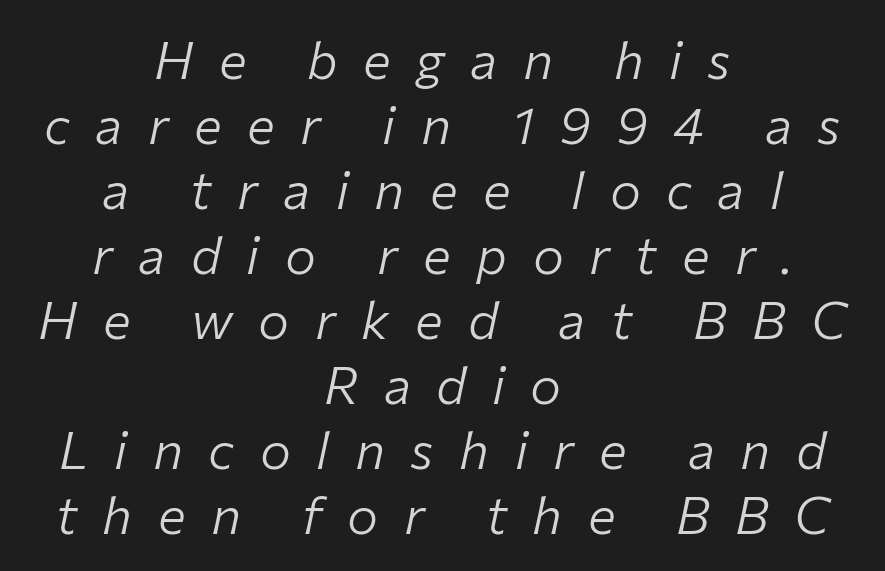
The image shows 52 px light type, italic (leaning right); set centered, normal line spacing (1.25x), unusually wide letter spacing (+0.49 em), not underlined; low stroke contrast and a medium x-height.
